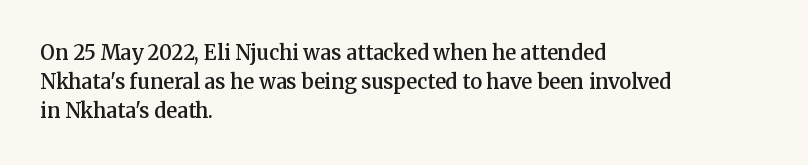
The image shows 20 px text type, upright; set left-aligned, normal line spacing (1.46x), normal letter spacing, not underlined.
